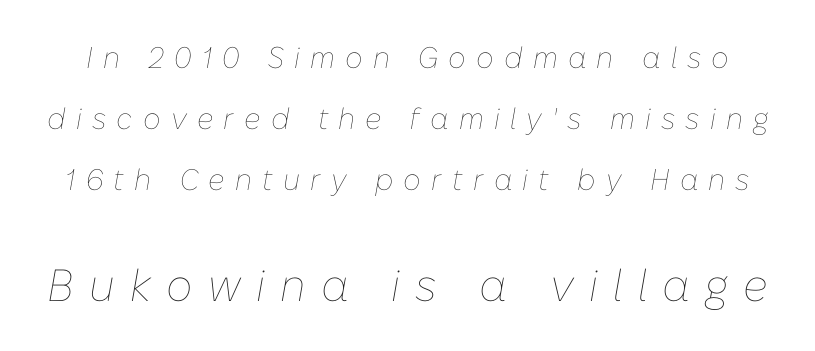
Character widths vary here, with narrow letters taking less room than wide ones. A typesetter would call this leading open, well beyond the default. Characters are canted at an angle relative to the baseline's perpendicular. Typesetter's note — lower block bumped up in size, upper block left smaller. The passage shown is not bold in any degree.
